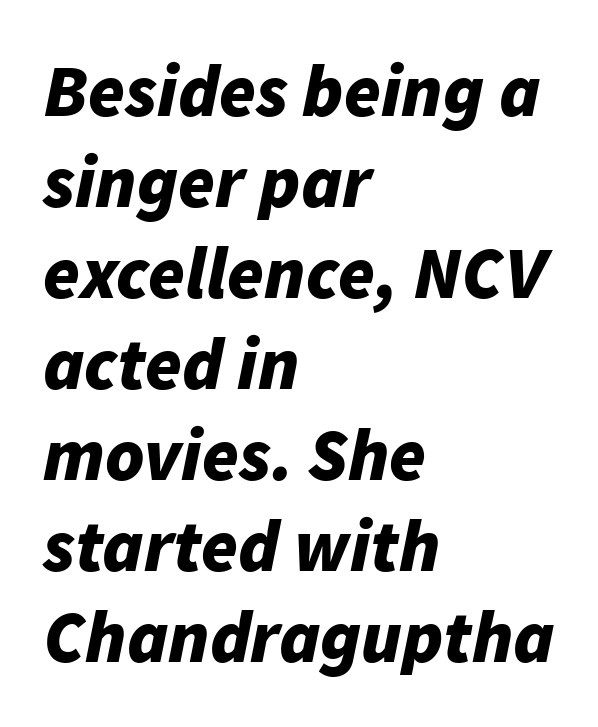
The gap between lines stays unmarked. The gaps between neighbouring characters are ordinary and unremarkable. This sample is left-justified, so line endings fall wherever the words run out. Heavy, bold letterforms. Is this a fixed-width face? No — the glyphs have proportional, varying widths. The rendering applies a slant to the glyphs.
